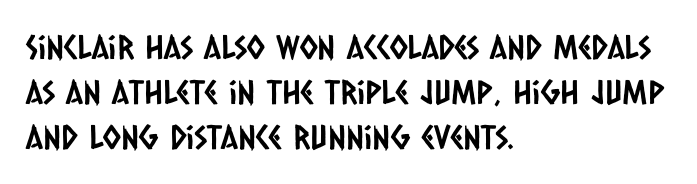
{"serif": "no", "width": "condensed", "stroke_contrast": "low", "x_height": "large", "monospaced": "no", "underline": "no", "align": "left", "line_spacing": "normal", "line_spacing_ratio": 1.37, "letter_spacing": "normal", "letter_spacing_em": 0.0, "glyph_px": 33}
